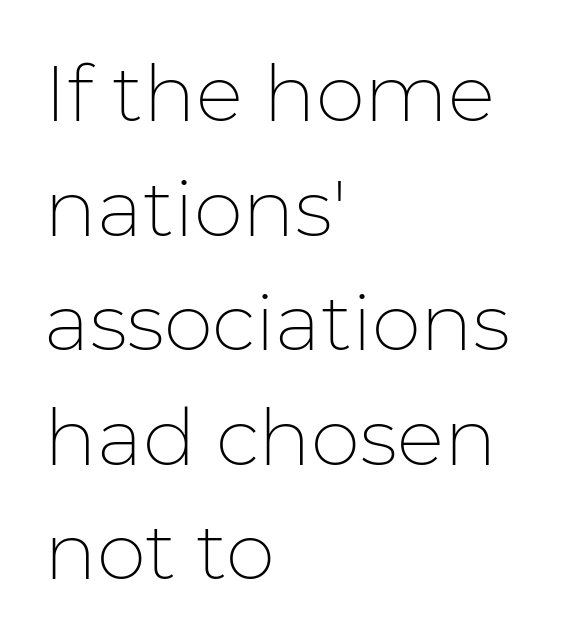
In terms of leading, this rendering sits right in the middle. Does extra space separate the letters? No, they use regular spacing. Nothing heavy about these letters — not bold at all. The setting favours the left margin, as ordinary paragraphs usually do.
